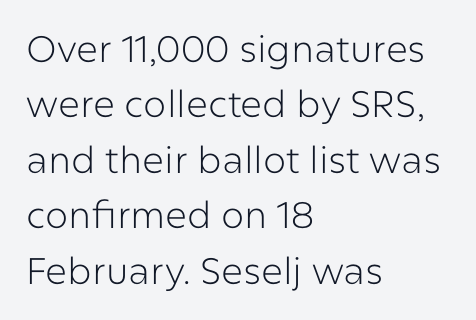
The letters stand upright; this is a roman face. Weight class: somewhere from thin through regular. The ragged edge is on the right, which tells us the setting is flush left. What's the leading like? Ordinary, nothing unusual. A sans-serif font was chosen for this passage. Check the space under the baseline: it is left empty.
